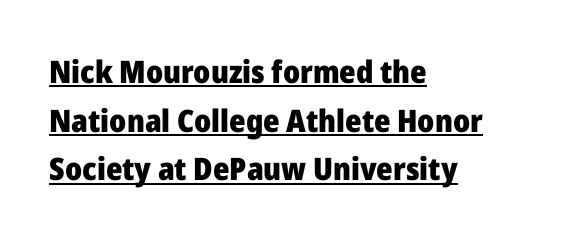
Q: Is the text bold? A: Yes.
Q: Is the text italic (slanted)? A: No, it is upright.
Q: Is the typeface a serif or a sans-serif typeface? A: Sans-serif.
Q: Is the text underlined? A: Yes.
Q: How is the paragraph aligned? A: Left-aligned.
Q: Is the spacing between letters normal or unusually wide? A: Normal.
Q: Is the spacing between lines tight, normal or loose? A: Normal.
Q: Width (condensed, normal, or wide)? A: Normal.
Q: Stroke contrast? A: Low.
Q: x-height? A: Medium.
Q: Monospaced? A: No.
